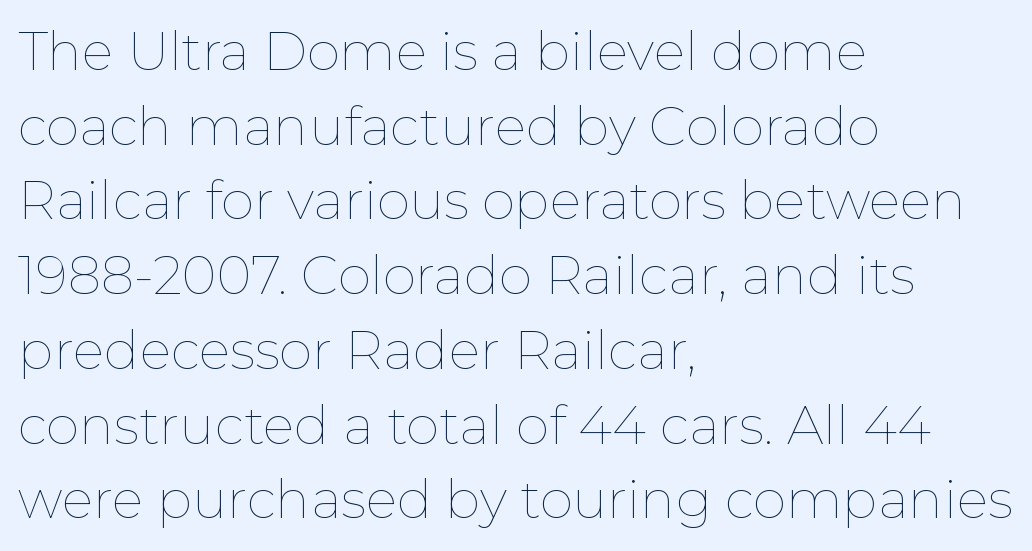
Q: Is the text bold? A: No.
Q: Is the text italic (slanted)? A: No, it is upright.
Q: Is the text underlined? A: No.
Q: How is the paragraph aligned? A: Left-aligned.
Q: Is the spacing between letters normal or unusually wide? A: Normal.
Q: Is the spacing between lines tight, normal or loose? A: Normal.
Q: Width (condensed, normal, or wide)? A: Normal.
Q: Stroke contrast? A: Low.
Q: x-height? A: Medium.
Q: Monospaced? A: No.
